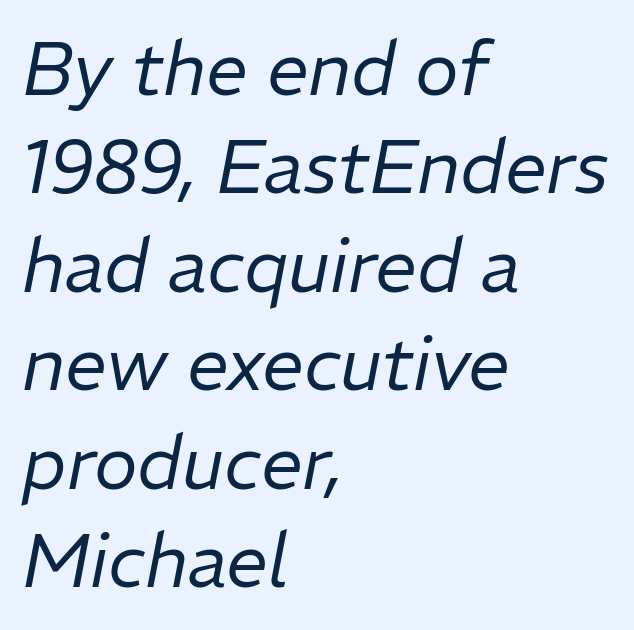
Leading matches the norm, producing a regular column. An italicized treatment has been applied to the whole sample. Think standard paragraph weight, or any step lighter than that. The rendering uses natural spacing where letterforms have individual widths.
